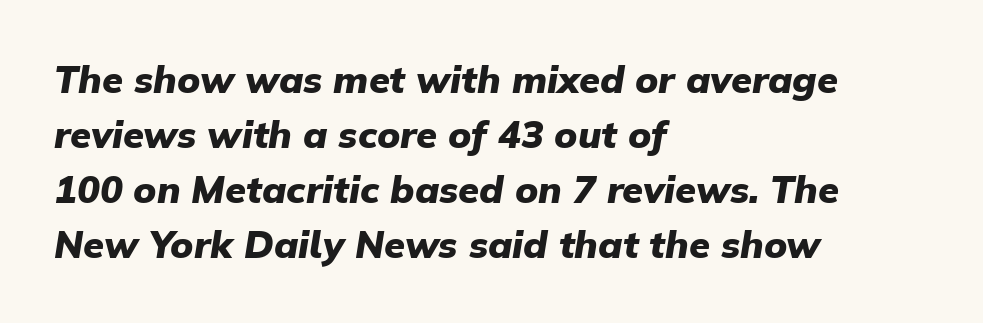
{"italic": "yes", "lean": "right", "slant_degrees": 9, "bold": "yes", "weight": "heavy", "width": "normal", "stroke_contrast": "low", "x_height": "medium", "monospaced": "no", "underline": "no", "align": "left", "line_spacing": "normal", "line_spacing_ratio": 1.45, "letter_spacing": "normal", "letter_spacing_em": 0.0, "glyph_px": 38}
